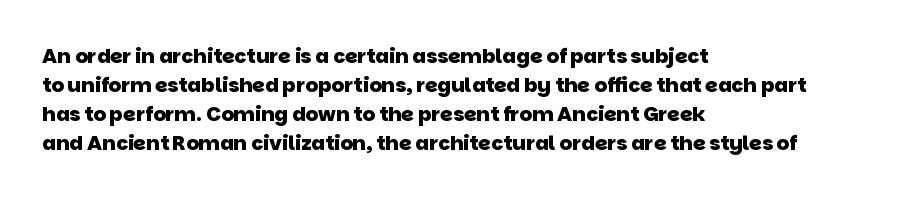
The image shows 20 px bold type; set left-aligned, normal line spacing (1.45x), normal letter spacing, not underlined.
